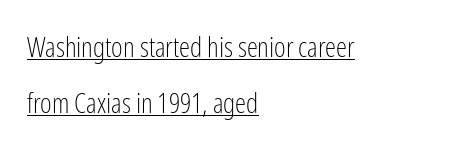
Varying glyph widths throughout — classic text-font behaviour. The designer went with a sans here, leaving each stem footless. The lines are quadded left. The typeface has the unassuming heft of standard copy or less. Between one letter and the next there's only the usual sliver of space.
